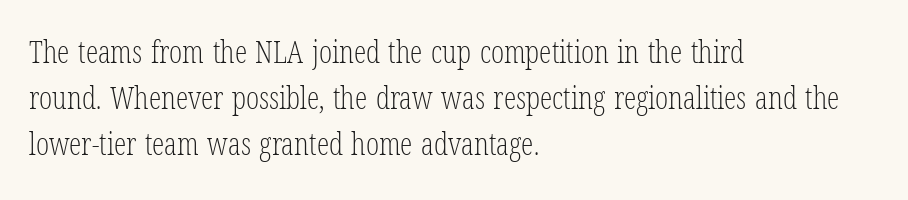
The image shows 31 px light, condensed serif type, upright; set left-aligned, normal line spacing (1.48x), normal letter spacing, not underlined; low stroke contrast and a medium x-height.
